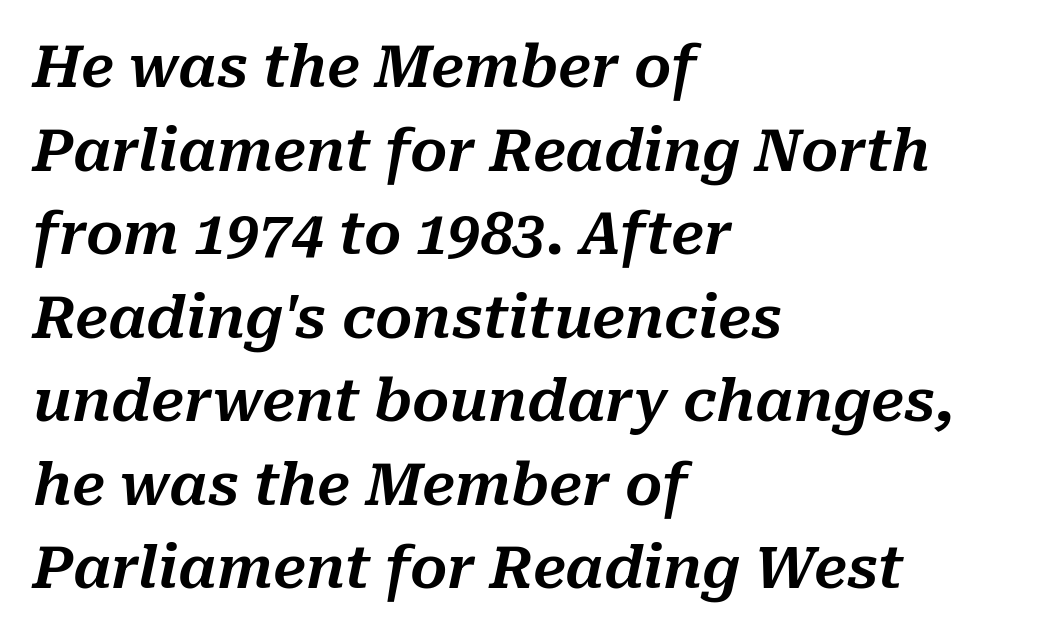
{"italic": "yes", "lean": "right", "slant_degrees": 10, "width": "normal", "stroke_contrast": "medium", "x_height": "medium", "monospaced": "no", "underline": "no", "align": "left", "line_spacing": "normal", "line_spacing_ratio": 1.44, "letter_spacing": "normal", "letter_spacing_em": 0.0, "glyph_px": 58}
